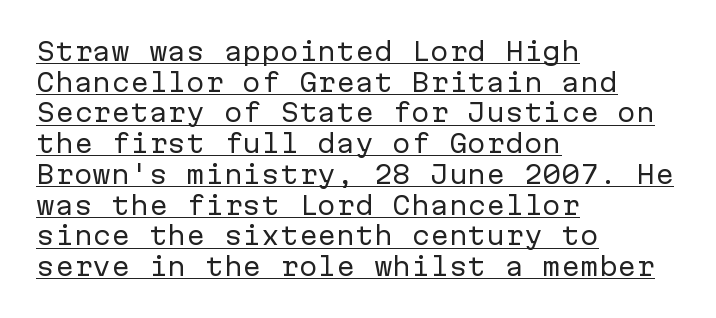
What stands out about the letter spacing? Nothing — it is the standard amount. This is roman type, the default non-slanted kind. These lines stack with their left ends in a neat column. Compared with undecorated copy, this sample adds a rule below the words. Ink coverage per letter is moderate at most.
